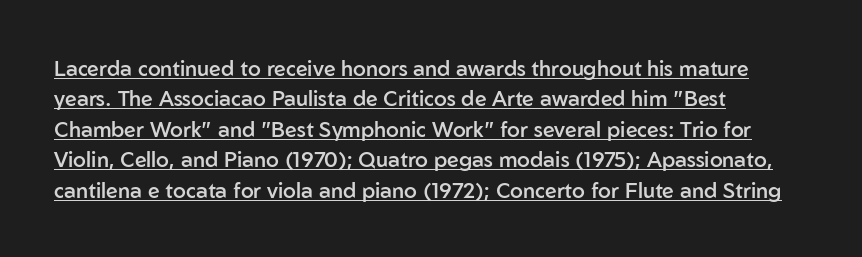
The image shows 21 px text type, upright; set left-aligned, normal line spacing (1.45x), normal letter spacing, underlined.
